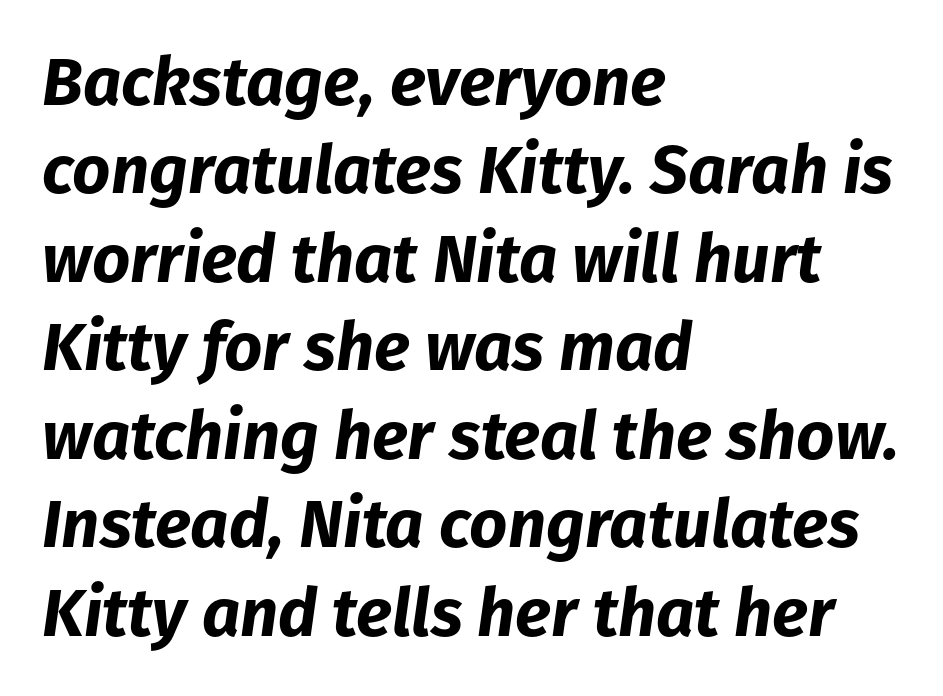
The image shows 67 px bold type, italic (leaning right); set left-aligned, normal line spacing (1.32x), normal letter spacing, not underlined; low stroke contrast and a medium x-height.
